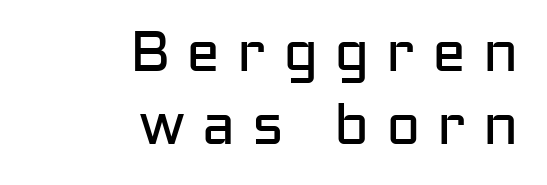
Glyph-to-glyph distance is far greater than everyday printed text. Underlining? Definitely not there. The typography opts for an upright posture over an oblique one. Each stroke keeps to a modest, everyday thickness or less.
